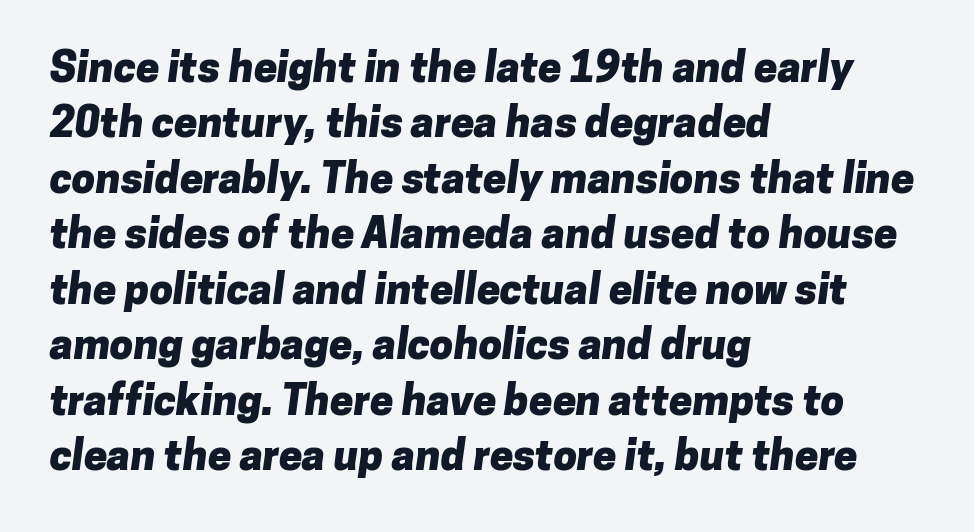
{"serif": "no", "bold": "yes", "weight": "heavy", "width": "normal", "stroke_contrast": "low", "x_height": "medium", "monospaced": "no", "underline": "no", "align": "left", "line_spacing": "normal", "line_spacing_ratio": 1.32, "letter_spacing": "normal", "letter_spacing_em": 0.0, "glyph_px": 42}
